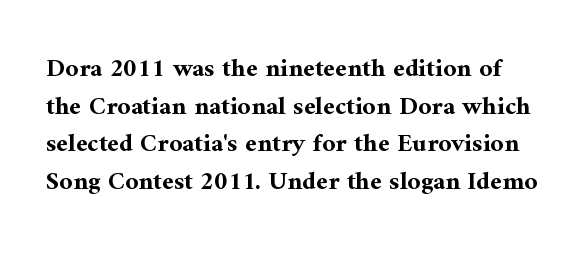
The image shows 26 px bold type, upright; set normal line spacing (1.45x), normal letter spacing, not underlined.
